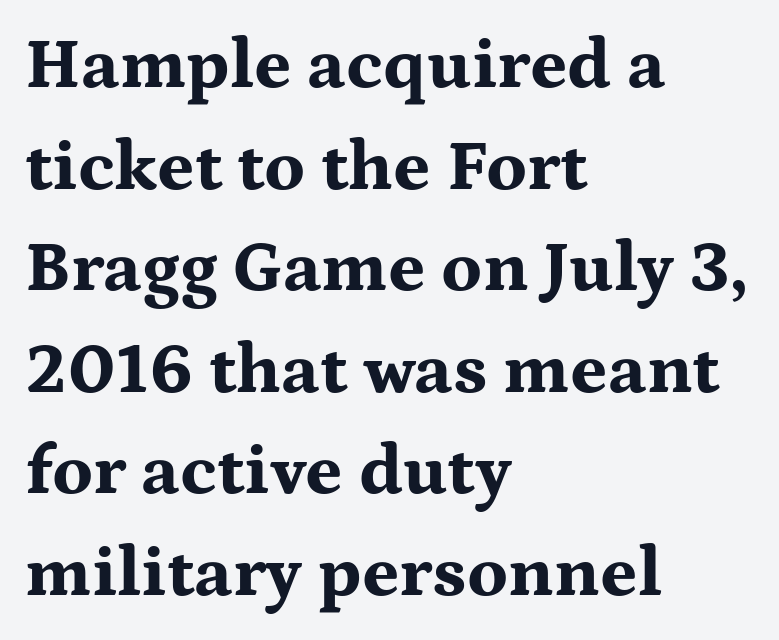
Are there feet on the stems? There are — it's a serif. Baseline-to-baseline distance is the conventional proportion of letter height. Notice how the passage keeps a crisp vertical edge on the left only. The font's upright variant was chosen for this text. I'd describe the lettering as bold — thick and assertive. Character widths vary here, with narrow letters taking less room than wide ones.
